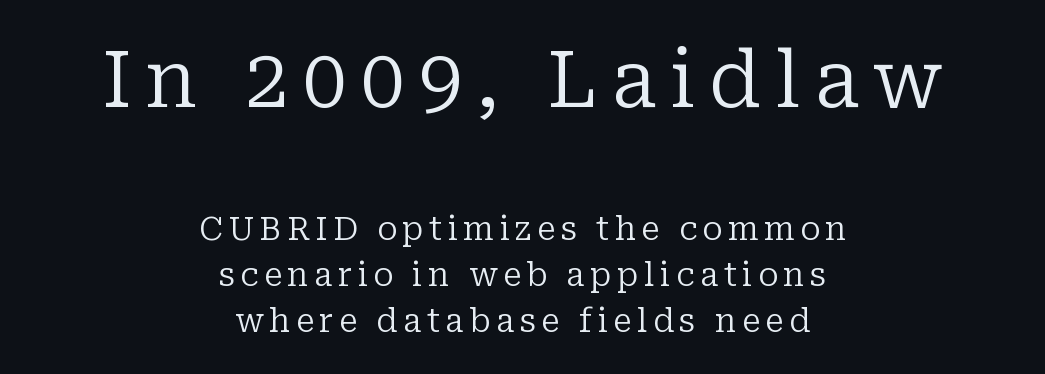
The image shows 79 px regular-weight serif type, upright; set centered, normal line spacing (1.44x), not underlined; the first (top) block is 2.47x larger; low stroke contrast and a medium x-height.
